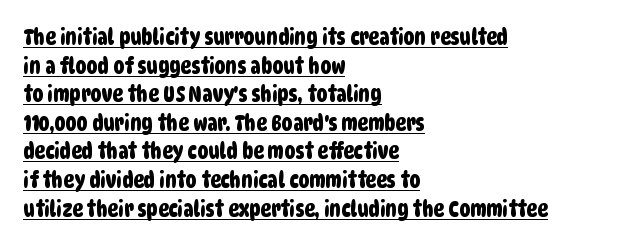
The image shows 22 px text type; set left-aligned, normal line spacing (1.3x), normal letter spacing, underlined.
